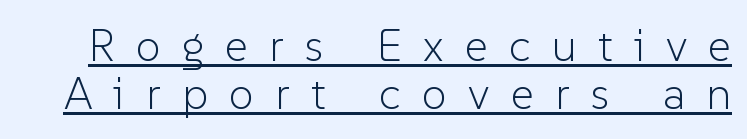
Q: Is the text bold? A: No.
Q: Is the text italic (slanted)? A: No, it is upright.
Q: Is the typeface a serif or a sans-serif typeface? A: Sans-serif.
Q: Is the text underlined? A: Yes.
Q: Is the spacing between letters normal or unusually wide? A: Unusually wide.
Q: Is the spacing between lines tight, normal or loose? A: Tight.
Q: Width (condensed, normal, or wide)? A: Normal.
Q: Stroke contrast? A: Low.
Q: x-height? A: Medium.
Q: Monospaced? A: No.
